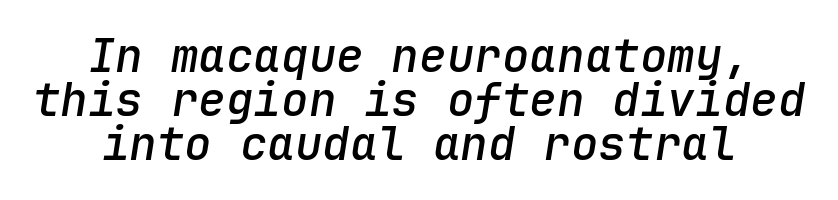
{"italic": "yes", "lean": "right", "slant_degrees": 9, "bold": "semi", "weight": "semibold", "width": "normal", "stroke_contrast": "low", "x_height": "medium", "monospaced": "yes", "underline": "no", "align": "center", "line_spacing": "tight", "line_spacing_ratio": 0.96, "letter_spacing": "normal", "letter_spacing_em": 0.0, "glyph_px": 46}
